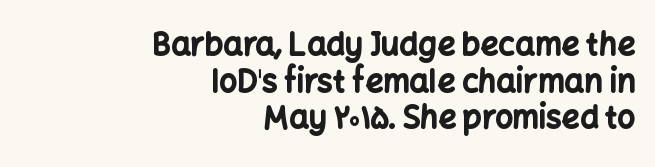
Caption: standard tracking, unaltered. Only glyphs here, with clear space below each row. Teacher's note: observe the even right margin — that is flush-right alignment. The lettering stays uniformly vertical, giving the passage a roman look.
